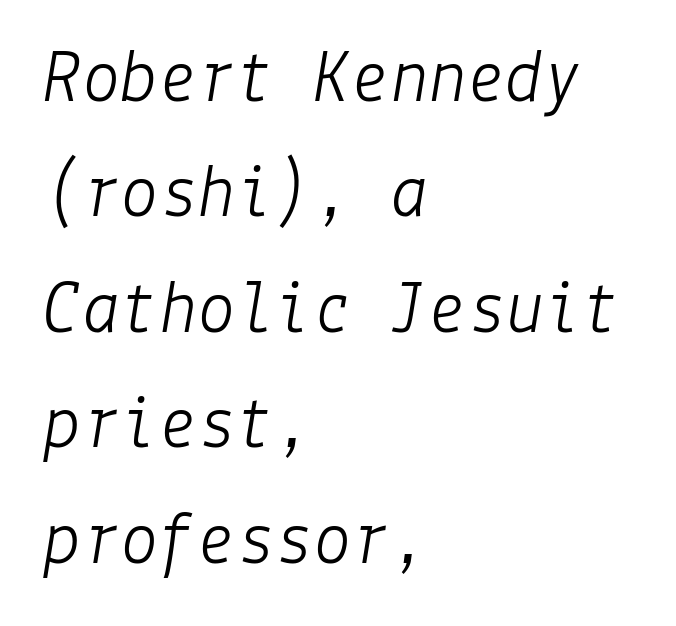
The image shows 77 px light type, italic (leaning right); set left-aligned, normal line spacing (1.5x), normal letter spacing, not underlined; low stroke contrast and a medium x-height.
